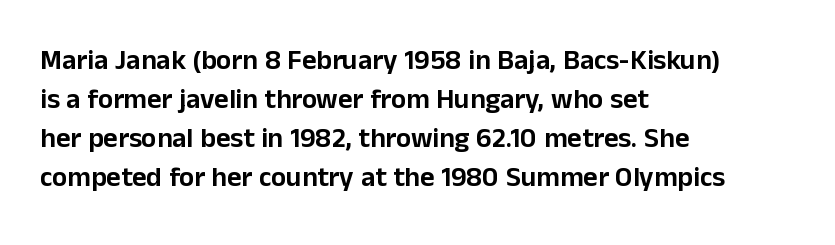
{"serif": "no", "italic": "no", "width": "normal", "stroke_contrast": "low", "x_height": "medium", "monospaced": "no", "underline": "no", "align": "left", "line_spacing": "normal", "line_spacing_ratio": 1.39, "letter_spacing": "normal", "letter_spacing_em": 0.0, "glyph_px": 28}
